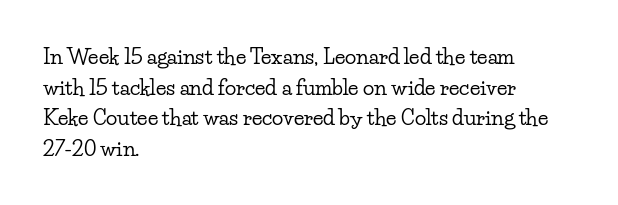
{"italic": "no", "underline": "no", "align": "left", "line_spacing": "normal", "line_spacing_ratio": 1.46, "letter_spacing": "normal", "letter_spacing_em": 0.0, "glyph_px": 21}
